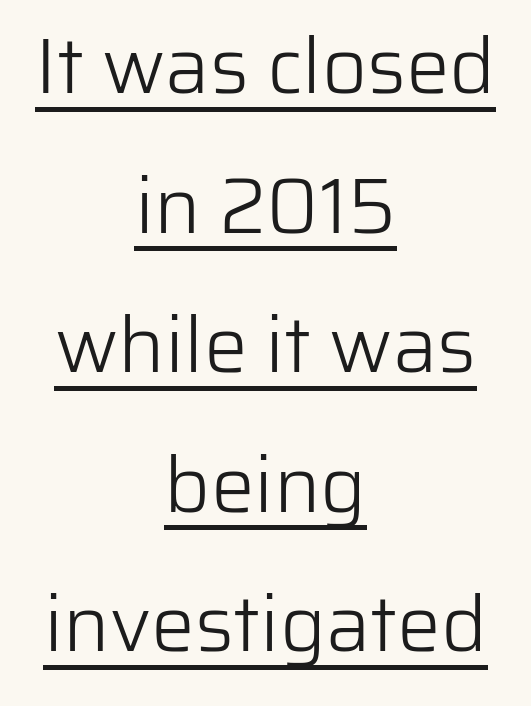
{"serif": "no", "italic": "no", "bold": "no", "weight": "light", "width": "normal", "stroke_contrast": "low", "x_height": "medium", "monospaced": "no", "underline": "yes", "align": "center", "line_spacing_ratio": 1.79, "letter_spacing": "normal", "letter_spacing_em": 0.0, "glyph_px": 78}
